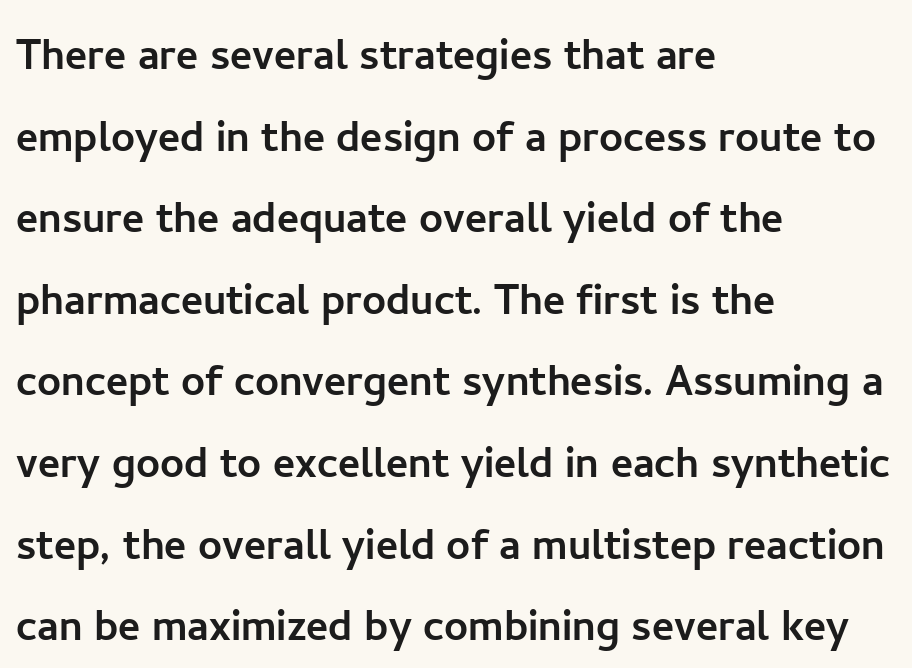
{"serif": "no", "italic": "no", "width": "normal", "stroke_contrast": "low", "x_height": "medium", "monospaced": "no", "underline": "no", "align": "left", "line_spacing": "normal", "line_spacing_ratio": 1.54, "letter_spacing": "normal", "letter_spacing_em": 0.0, "glyph_px": 53}
